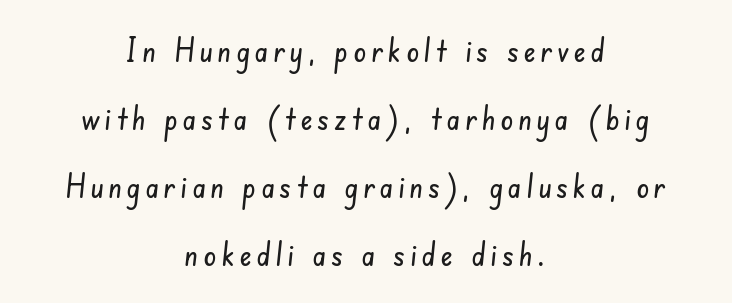
{"serif": "no", "width": "condensed", "stroke_contrast": "low", "x_height": "small", "monospaced": "no", "underline": "no", "align": "center", "line_spacing": "loose", "line_spacing_ratio": 2.12, "glyph_px": 32}
